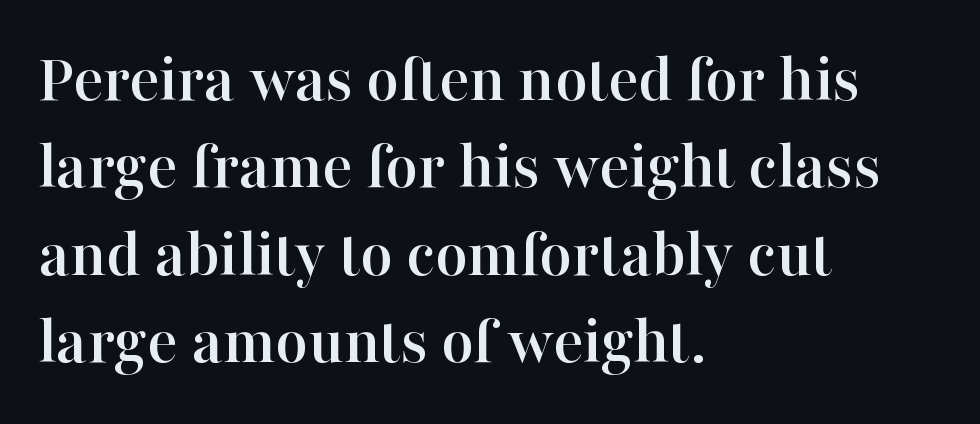
{"serif": "yes", "italic": "no", "width": "normal", "stroke_contrast": "high", "x_height": "medium", "monospaced": "no", "underline": "no", "align": "left", "line_spacing": "normal", "line_spacing_ratio": 1.25, "letter_spacing": "normal", "letter_spacing_em": 0.0, "glyph_px": 70}
